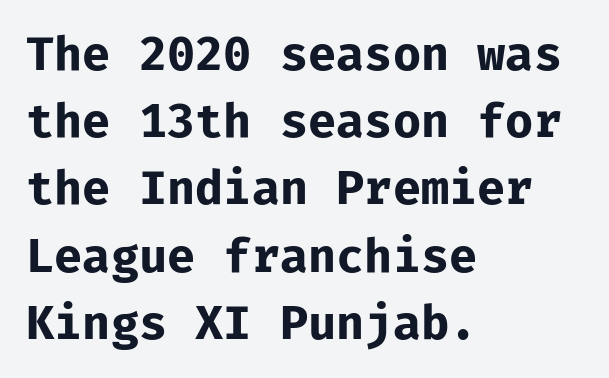
Q: Is the text bold? A: Yes.
Q: Is the text italic (slanted)? A: No, it is upright.
Q: Is the typeface a serif or a sans-serif typeface? A: Sans-serif.
Q: Is the text underlined? A: No.
Q: How is the paragraph aligned? A: Left-aligned.
Q: Is the spacing between letters normal or unusually wide? A: Normal.
Q: Is the spacing between lines tight, normal or loose? A: Normal.
Q: Width (condensed, normal, or wide)? A: Normal.
Q: Stroke contrast? A: Low.
Q: x-height? A: Medium.
Q: Monospaced? A: Yes.
